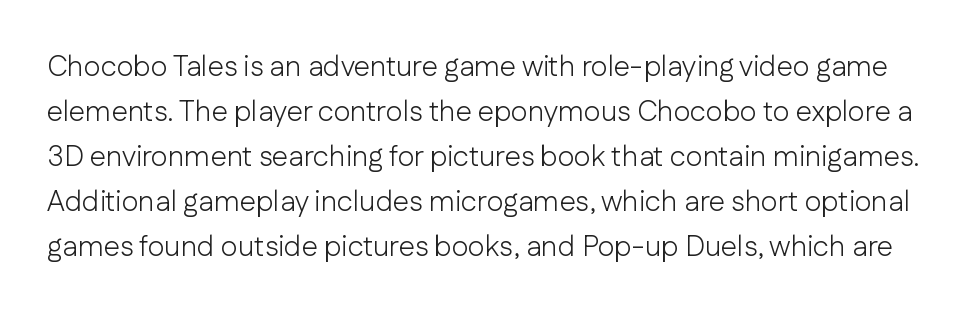
{"serif": "no", "italic": "no", "bold": "no", "weight": "light", "width": "normal", "stroke_contrast": "low", "x_height": "medium", "monospaced": "no", "underline": "no", "line_spacing": "normal", "line_spacing_ratio": 1.55, "letter_spacing": "normal", "letter_spacing_em": 0.0, "glyph_px": 29}
